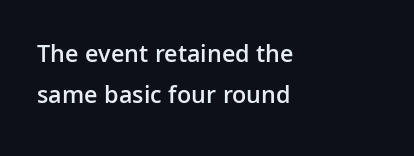
Q: Is the text bold? A: Semi-bold.
Q: Is the text italic (slanted)? A: No, it is upright.
Q: Is the text underlined? A: No.
Q: How is the paragraph aligned? A: Left-aligned.
Q: Is the spacing between letters normal or unusually wide? A: Normal.
Q: Is the spacing between lines tight, normal or loose? A: Normal.
